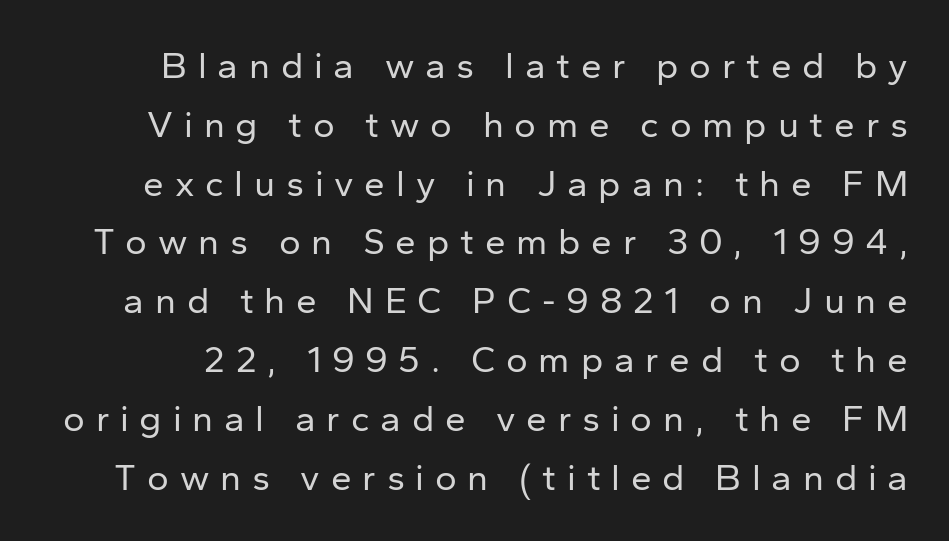
The image shows 37 px regular-weight sans-serif type, upright; set normal line spacing (1.59x), unusually wide letter spacing (+0.29 em), not underlined; low stroke contrast and a medium x-height.
